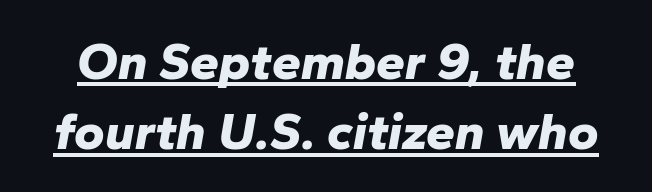
Q: Is the text bold? A: Yes.
Q: Is the text italic (slanted)? A: Yes, it leans right by about 10 degrees.
Q: Is the text underlined? A: Yes.
Q: Is the spacing between letters normal or unusually wide? A: Normal.
Q: Is the spacing between lines tight, normal or loose? A: Normal.
Q: Width (condensed, normal, or wide)? A: Normal.
Q: Stroke contrast? A: Low.
Q: x-height? A: Medium.
Q: Monospaced? A: No.
